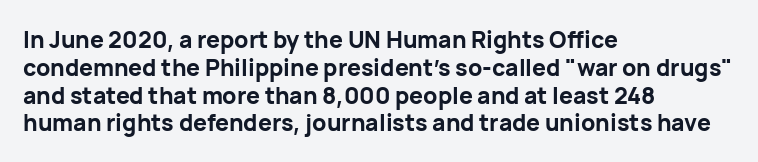
Q: Is the text bold? A: Yes.
Q: Is the text italic (slanted)? A: No, it is upright.
Q: Is the text underlined? A: No.
Q: How is the paragraph aligned? A: Left-aligned.
Q: Is the spacing between letters normal or unusually wide? A: Normal.
